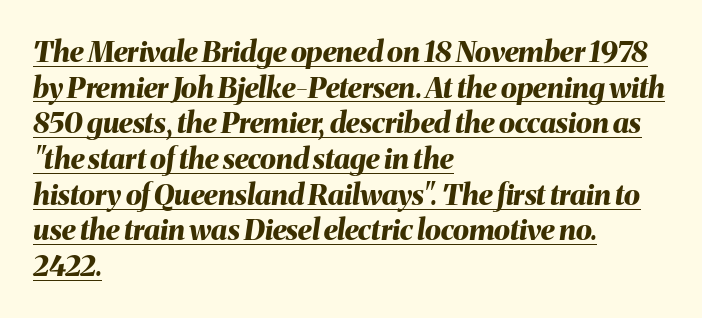
In CSS terms this would be text-align: left. Underlining? Definitely there. Compared with typical body copy, the letter spacing here is the same. How heavy is the stroke? Heavy — this is a bold. Is the type slanted? Yes — the strokes lean at a clear angle. Each letter keeps its own natural width here, so spacing adapts to shape.
